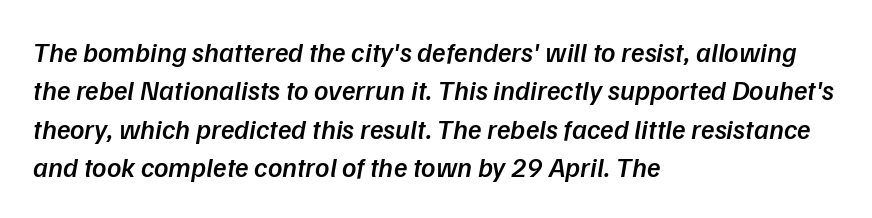
Q: Is the text bold? A: Semi-bold.
Q: Is the text italic (slanted)? A: Yes, it leans right by about 9 degrees.
Q: Is the text underlined? A: No.
Q: How is the paragraph aligned? A: Left-aligned.
Q: Is the spacing between letters normal or unusually wide? A: Normal.
Q: Is the spacing between lines tight, normal or loose? A: Normal.
Q: Width (condensed, normal, or wide)? A: Normal.
Q: Stroke contrast? A: Low.
Q: x-height? A: Medium.
Q: Monospaced? A: No.
